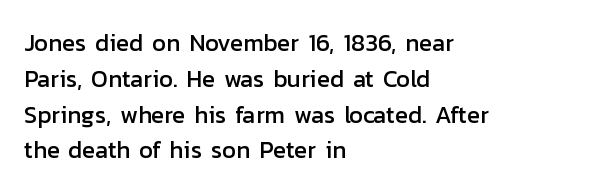
Q: Is the text italic (slanted)? A: No, it is upright.
Q: Is the text underlined? A: No.
Q: How is the paragraph aligned? A: Left-aligned.
Q: Is the spacing between letters normal or unusually wide? A: Normal.
Q: Is the spacing between lines tight, normal or loose? A: Normal.
